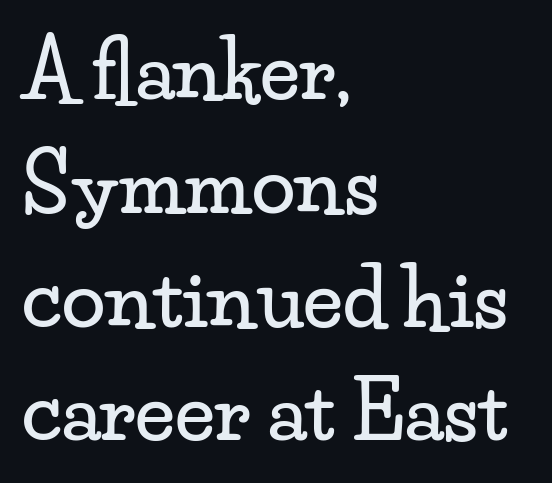
Q: Is the text italic (slanted)? A: No, it is upright.
Q: Is the typeface a serif or a sans-serif typeface? A: Serif.
Q: Is the text underlined? A: No.
Q: How is the paragraph aligned? A: Left-aligned.
Q: Is the spacing between letters normal or unusually wide? A: Normal.
Q: Is the spacing between lines tight, normal or loose? A: Normal.
Q: Width (condensed, normal, or wide)? A: Wide.
Q: Stroke contrast? A: Low.
Q: x-height? A: Small.
Q: Monospaced? A: No.
